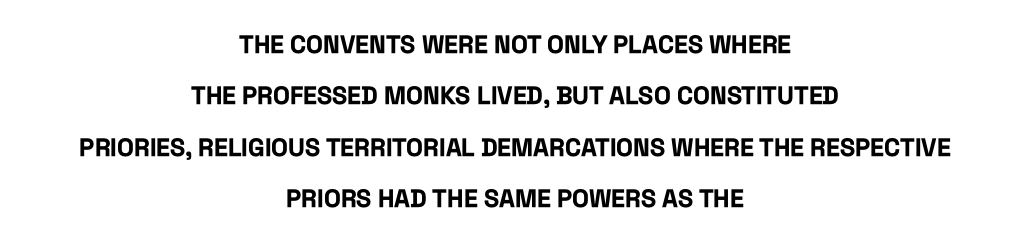
The image shows 25 px bold type, upright; set centered, loose line spacing (2.06x), normal letter spacing, not underlined.
